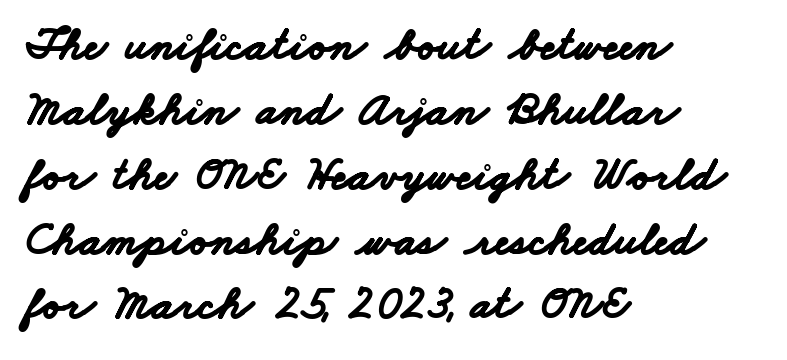
The image shows 47 px bold, wide sans-serif type; set left-aligned, normal line spacing (1.38x), normal letter spacing, not underlined; low stroke contrast and a small x-height.
